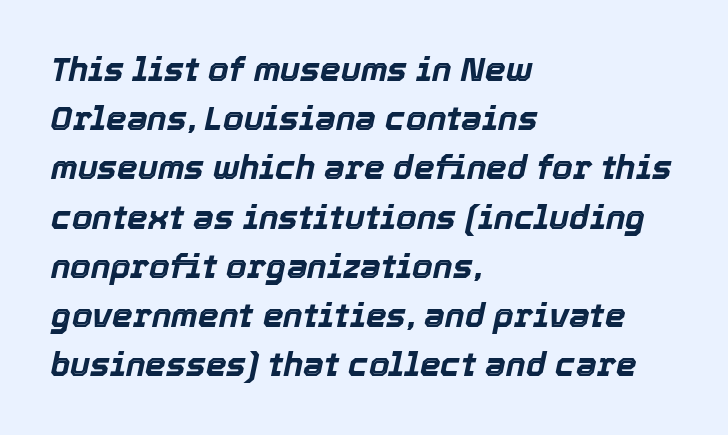
The specimen reads as italic at a glance. Baseline-to-baseline distance is the conventional proportion of letter height. Rule under the text: the space is simply empty. A typesetter would call this proportional, since set widths differ per character. Layout note: lines flush left.
